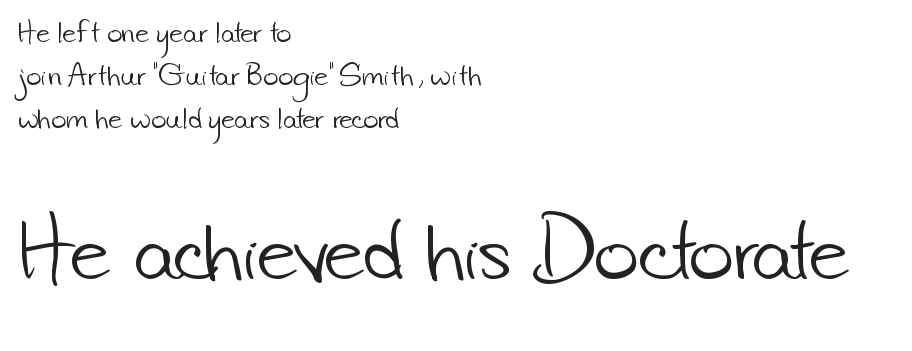
The typeface chosen for these lines omits serifs. Glance below the letters and you will spot only blank space. The passage shown is not bold in any degree. Characters follow at the spacing the type designer built in.
